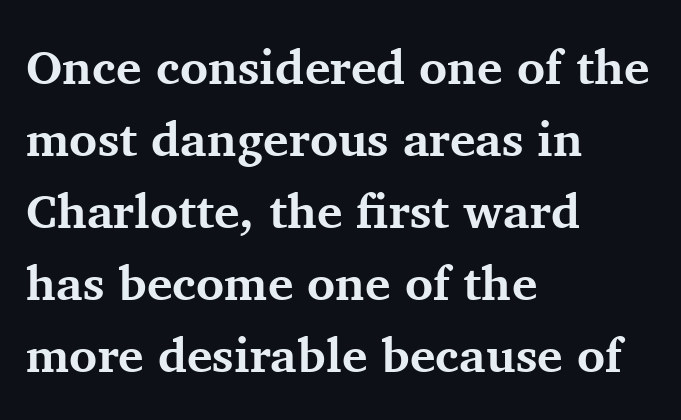
The image shows 48 px bold serif type, upright; set left-aligned, normal line spacing (1.5x), normal letter spacing, not underlined; medium stroke contrast and a medium x-height.
